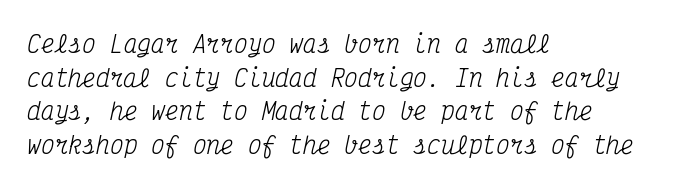
Has an underline been added? It has not. Does the leading feel generous? No, just average. The gaps between neighbouring characters are ordinary and unremarkable. Caption: multi-line text, flush left, ragged right.
